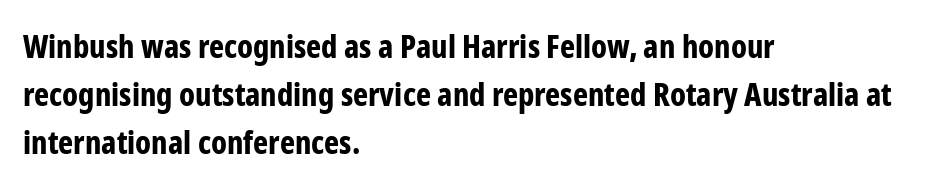
These lines are rendered in a variable-pitch font. The text was rendered using a sans face with plain stroke endings. The specimen reads as upright at a glance. Underlining? Definitely not there. Leading matches the norm, producing a regular column. A typesetter would call this zero additional tracking.
